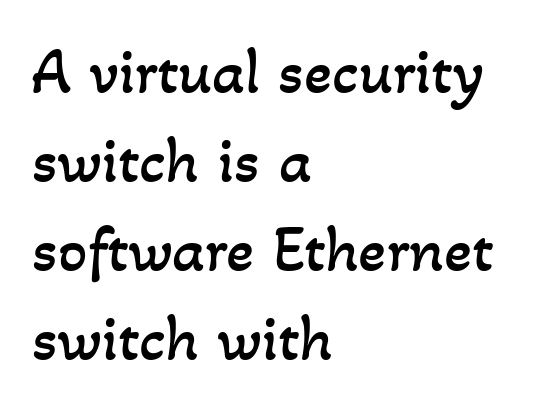
The image shows 65 px regular-weight type; set left-aligned, normal line spacing (1.37x), normal letter spacing, not underlined; low stroke contrast and a small x-height.
